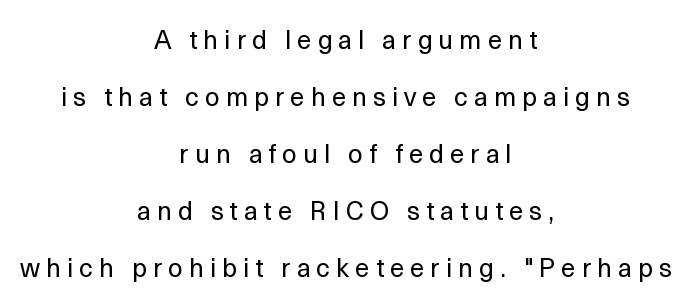
The image shows 26 px text type, upright; set centered, loose line spacing (2.19x), unusually wide letter spacing (+0.23 em), not underlined.
